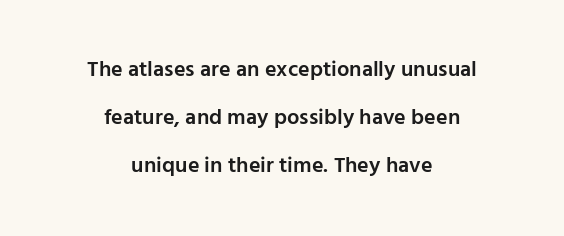
Words appear dense and cohesive because spacing is normal. Widely set lines give the paragraph a tall, airy silhouette. The letters stand straight up with perfectly vertical stems. What weight is shown? A semibold, between regular and bold. Caption: multi-line text, centered on the measure.
